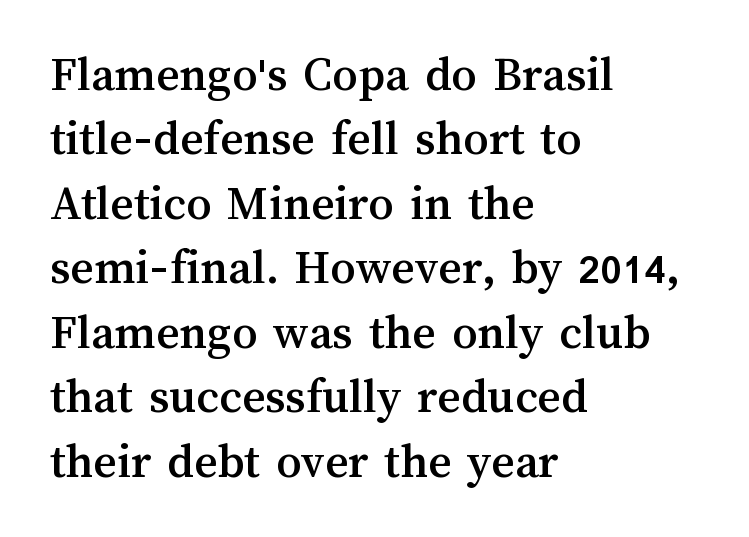
The image shows 50 px text type, upright; set left-aligned, normal line spacing (1.29x), normal letter spacing, not underlined; medium stroke contrast and a medium x-height.
